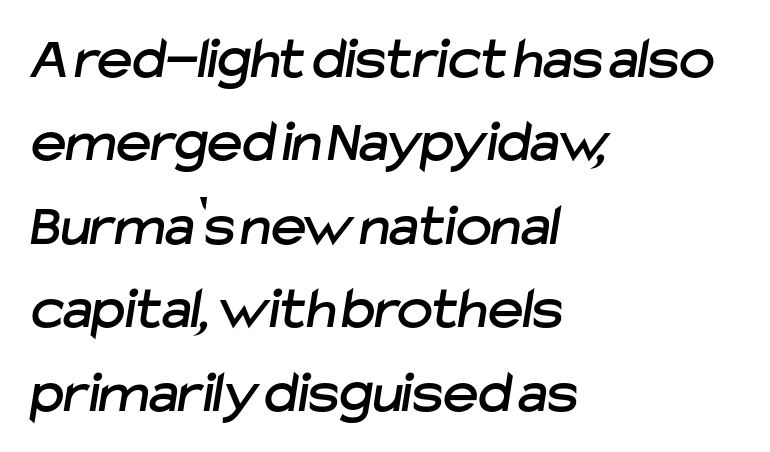
Q: Is the typeface a serif or a sans-serif typeface? A: Sans-serif.
Q: Is the text underlined? A: No.
Q: How is the paragraph aligned? A: Left-aligned.
Q: Is the spacing between letters normal or unusually wide? A: Normal.
Q: Is the spacing between lines tight, normal or loose? A: Normal.
Q: Width (condensed, normal, or wide)? A: Normal.
Q: Stroke contrast? A: Low.
Q: x-height? A: Medium.
Q: Monospaced? A: No.
